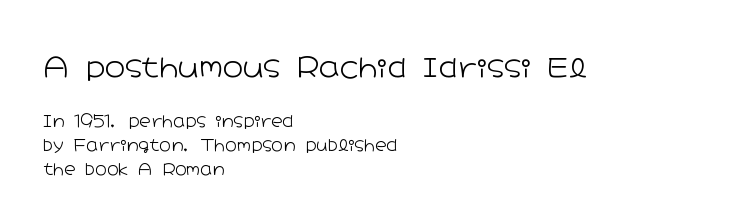
{"serif": "no", "italic": "no", "bold": "no", "weight": "light", "width": "wide", "stroke_contrast": "low", "x_height": "medium", "monospaced": "no", "underline": "no", "align": "left", "line_spacing": "normal", "line_spacing_ratio": 1.49, "letter_spacing": "normal", "letter_spacing_em": 0.0, "larger_block": "first", "size_ratio": 1.75, "glyph_px": 28}
